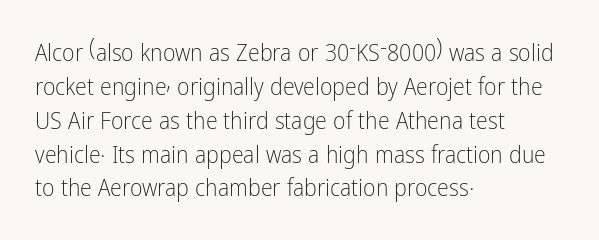
Q: Is the text bold? A: No.
Q: Is the text italic (slanted)? A: No, it is upright.
Q: Is the text underlined? A: No.
Q: How is the paragraph aligned? A: Left-aligned.
Q: Is the spacing between letters normal or unusually wide? A: Normal.
Q: Is the spacing between lines tight, normal or loose? A: Normal.
